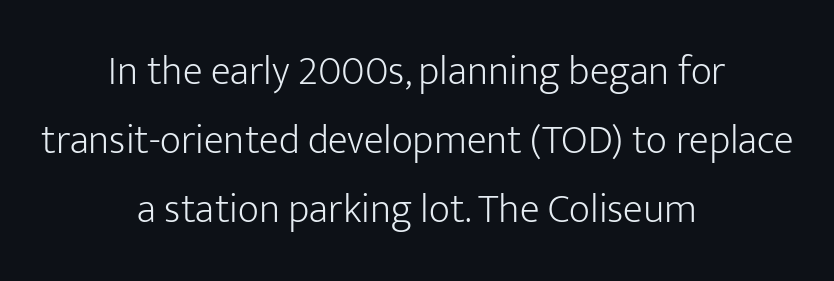
{"serif": "no", "italic": "no", "bold": "no", "weight": "light", "width": "normal", "stroke_contrast": "low", "x_height": "medium", "monospaced": "no", "underline": "no", "align": "center", "line_spacing": "normal", "line_spacing_ratio": 1.68, "letter_spacing": "normal", "letter_spacing_em": 0.0, "glyph_px": 41}
